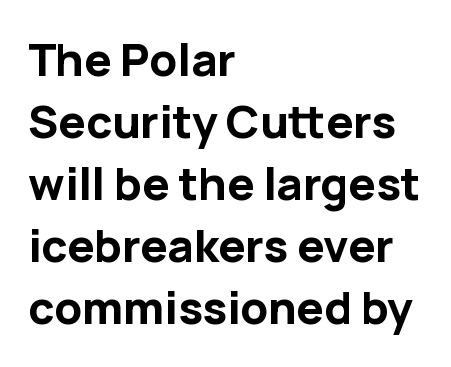
The image shows 45 px bold sans-serif type, upright; set left-aligned, normal line spacing (1.38x), normal letter spacing, not underlined; low stroke contrast and a medium x-height.
